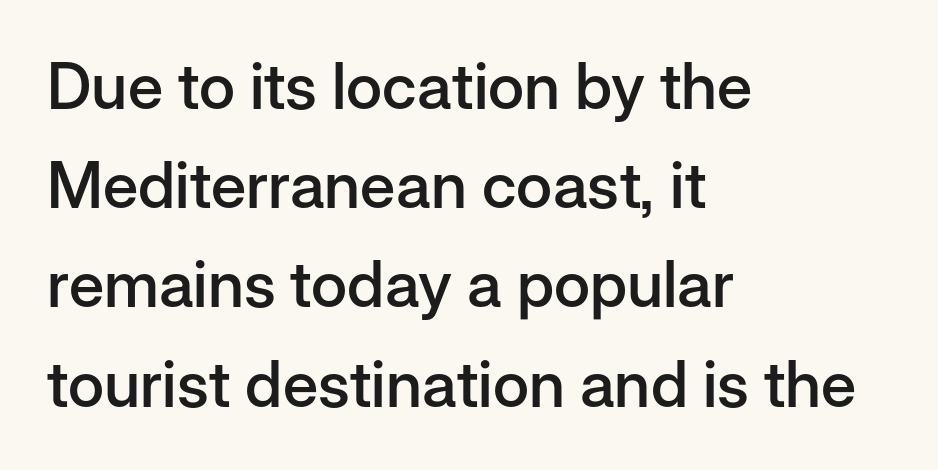
{"serif": "no", "italic": "no", "bold": "semi", "weight": "semibold", "width": "normal", "stroke_contrast": "low", "x_height": "medium", "monospaced": "no", "underline": "no", "align": "left", "line_spacing": "normal", "line_spacing_ratio": 1.55, "letter_spacing": "normal", "letter_spacing_em": 0.0, "glyph_px": 64}
